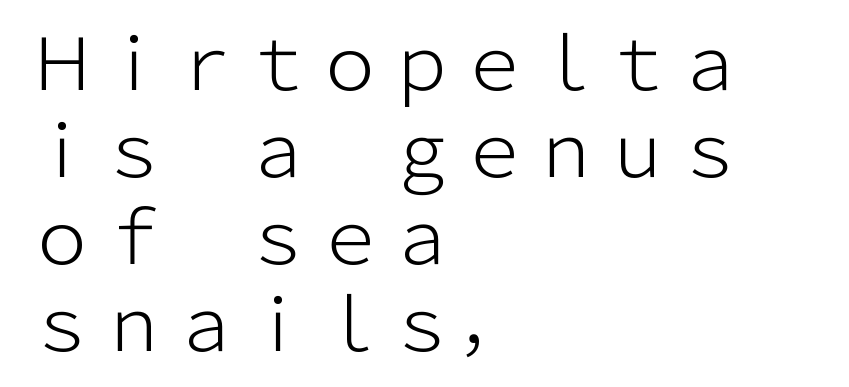
The image shows 72 px light sans-serif type, upright; set left-aligned, line spacing 1.21x, normal letter spacing, not underlined; low stroke contrast and a medium x-height.
